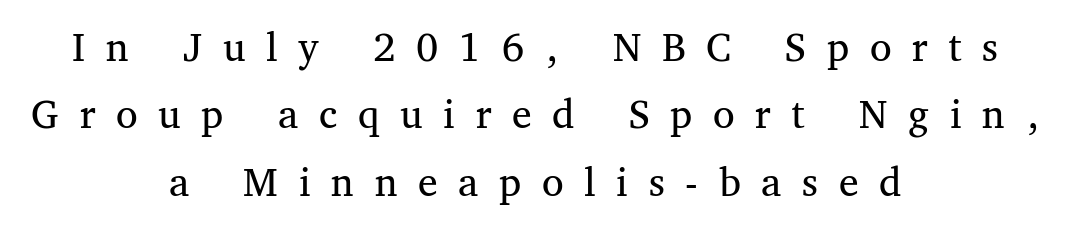
The letters advance in unequal steps, a hallmark of proportional type. The space between consecutive lines is moderate. Vertical strokes here are truly vertical. Observe the serifs anchoring each vertical stroke in this sample. Rule under the text: the space is simply empty.
